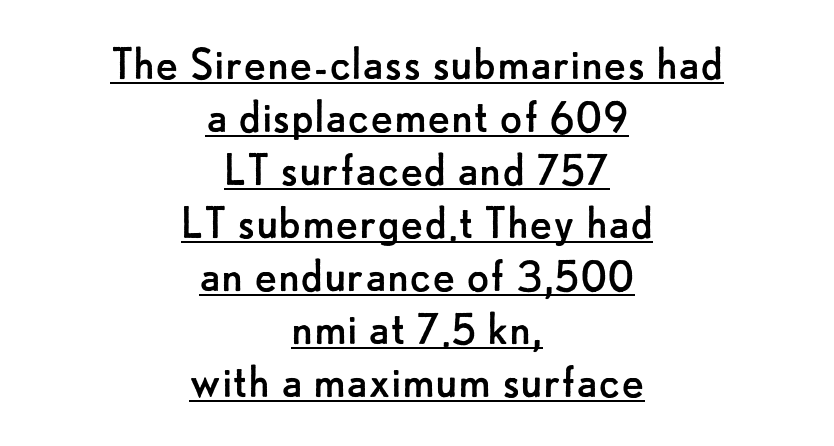
The image shows 53 px regular-weight sans-serif type, upright; set centered, tight line spacing (1.0x), normal letter spacing, underlined; low stroke contrast and a small x-height.
